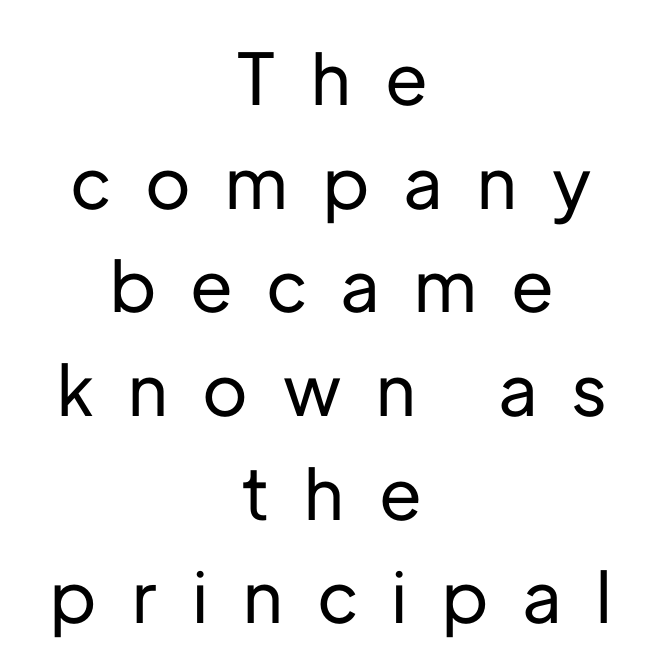
Q: Is the text italic (slanted)? A: No, it is upright.
Q: Is the typeface a serif or a sans-serif typeface? A: Sans-serif.
Q: Is the text underlined? A: No.
Q: How is the paragraph aligned? A: Centered.
Q: Is the spacing between letters normal or unusually wide? A: Unusually wide.
Q: Is the spacing between lines tight, normal or loose? A: Normal.
Q: Width (condensed, normal, or wide)? A: Normal.
Q: Stroke contrast? A: Low.
Q: x-height? A: Medium.
Q: Monospaced? A: No.
